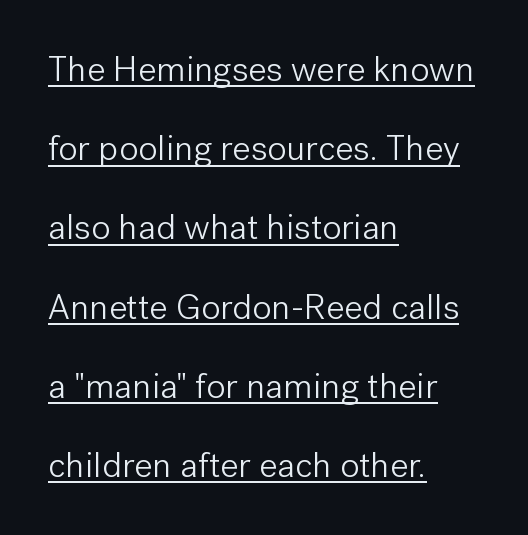
In terms of posture, this sample is upright. Compared with undecorated copy, this sample adds a rule below the words. Is there much room between lines? Yes — plenty of vertical air separates them. Caption: multi-line text, flush left, ragged right. Stems and bowls with no extra thickness — not bold.
